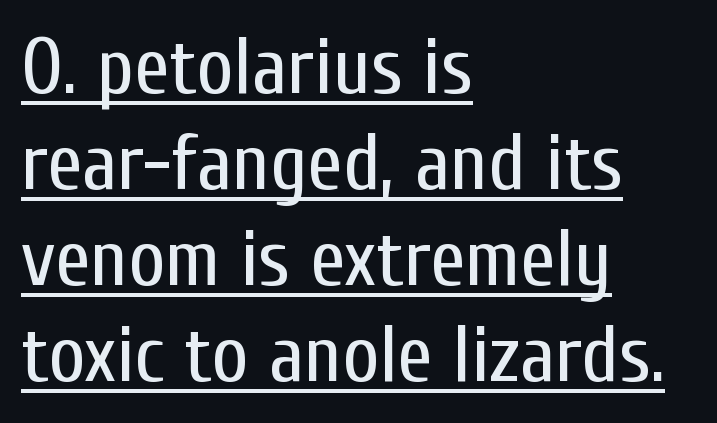
Q: Is the text bold? A: No.
Q: Is the text italic (slanted)? A: No, it is upright.
Q: Is the typeface a serif or a sans-serif typeface? A: Sans-serif.
Q: Is the text underlined? A: Yes.
Q: How is the paragraph aligned? A: Left-aligned.
Q: Is the spacing between letters normal or unusually wide? A: Normal.
Q: Width (condensed, normal, or wide)? A: Condensed.
Q: Stroke contrast? A: Low.
Q: x-height? A: Medium.
Q: Monospaced? A: No.
